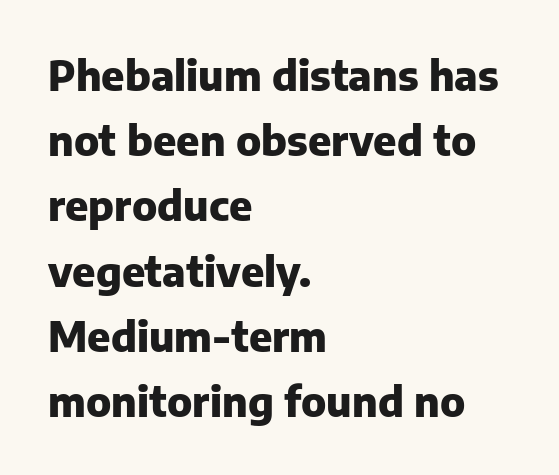
Q: Is the text bold? A: Yes.
Q: Is the text italic (slanted)? A: No, it is upright.
Q: Is the typeface a serif or a sans-serif typeface? A: Sans-serif.
Q: Is the text underlined? A: No.
Q: How is the paragraph aligned? A: Left-aligned.
Q: Is the spacing between letters normal or unusually wide? A: Normal.
Q: Is the spacing between lines tight, normal or loose? A: Normal.
Q: Width (condensed, normal, or wide)? A: Normal.
Q: Stroke contrast? A: Low.
Q: x-height? A: Medium.
Q: Monospaced? A: No.
